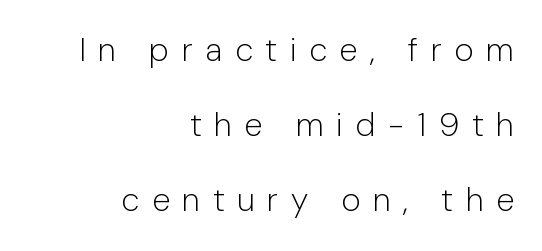
The image shows 33 px light sans-serif type, upright; set right-aligned, loose line spacing (2.28x), unusually wide letter spacing (+0.38 em), not underlined; low stroke contrast and a medium x-height.
